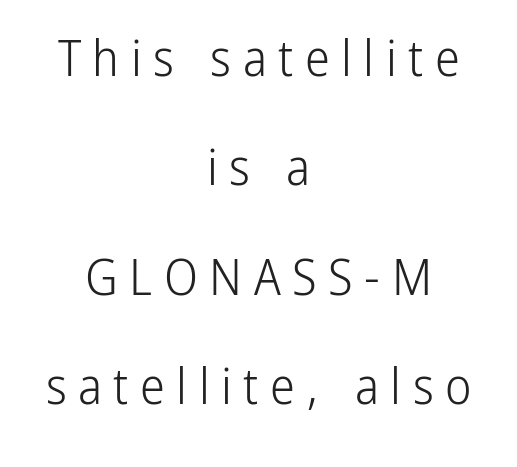
{"serif": "no", "italic": "no", "bold": "no", "weight": "light", "width": "condensed", "stroke_contrast": "low", "x_height": "medium", "monospaced": "no", "underline": "no", "align": "center", "line_spacing": "loose", "line_spacing_ratio": 2.19, "letter_spacing": "wide", "letter_spacing_em": 0.23, "glyph_px": 50}
